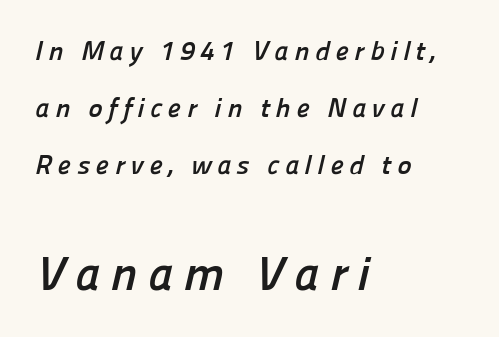
The image shows 48 px semibold sans-serif type; set left-aligned, loose line spacing (2.12x), unusually wide letter spacing (+0.21 em), not underlined; the second (bottom) block is 1.78x larger; low stroke contrast and a medium x-height.
